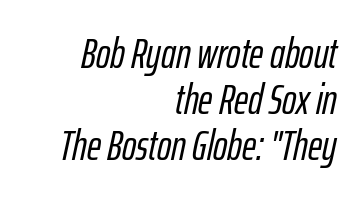
The image shows 43 px condensed type, italic (leaning right); set right-aligned, tight line spacing (1.07x), normal letter spacing, not underlined; low stroke contrast and a medium x-height.
